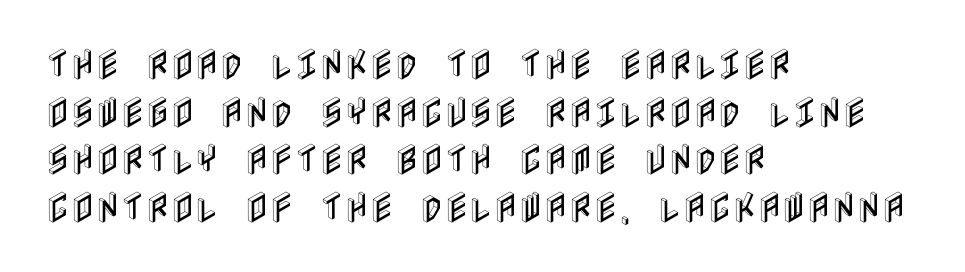
The image shows 34 px condensed type, upright; set left-aligned, normal line spacing (1.4x), normal letter spacing, not underlined; a large x-height.
